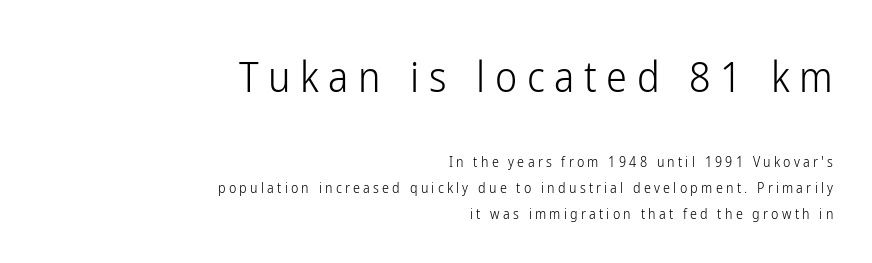
Caption: upper text group enlarged, lower text group reduced. Unlike a traditional serif, this face leaves its strokes unadorned. Words float on clear page, feet unadorned. The type is letterspaced generously, with wide tracking.
